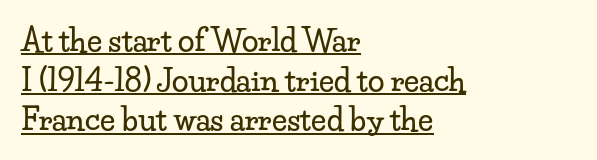
Q: Is the text italic (slanted)? A: No, it is upright.
Q: Is the typeface a serif or a sans-serif typeface? A: Serif.
Q: Is the text underlined? A: Yes.
Q: How is the paragraph aligned? A: Left-aligned.
Q: Is the spacing between letters normal or unusually wide? A: Normal.
Q: Is the spacing between lines tight, normal or loose? A: Normal.
Q: Width (condensed, normal, or wide)? A: Wide.
Q: Stroke contrast? A: Low.
Q: x-height? A: Small.
Q: Monospaced? A: No.
